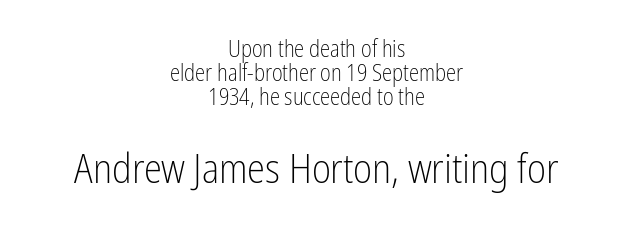
Q: Is the text bold? A: No.
Q: Is the text italic (slanted)? A: No, it is upright.
Q: Is the typeface a serif or a sans-serif typeface? A: Sans-serif.
Q: Is the text underlined? A: No.
Q: How is the paragraph aligned? A: Centered.
Q: Is the spacing between letters normal or unusually wide? A: Normal.
Q: Is the spacing between lines tight, normal or loose? A: Tight.
Q: Which block of text is set in a larger size, the first (top) or the second (bottom)? A: The second (bottom) one.
Q: Width (condensed, normal, or wide)? A: Condensed.
Q: Stroke contrast? A: Low.
Q: x-height? A: Medium.
Q: Monospaced? A: No.
